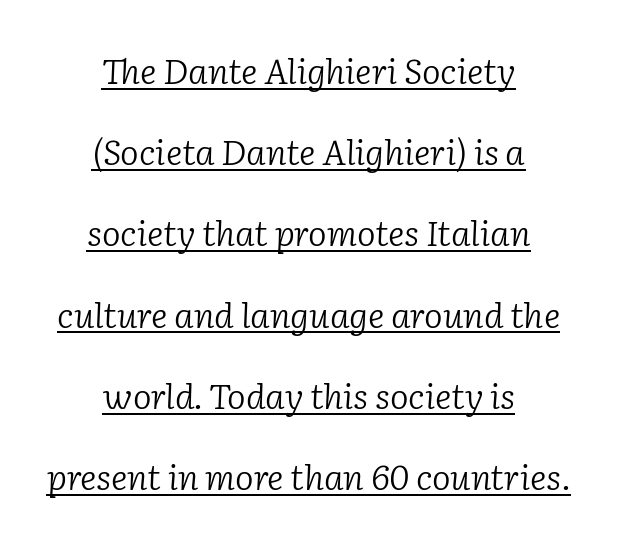
Leading: increased. The letters are slanted; this is an italic face. These lines are rendered in a variable-pitch font. The passage shown is typeset with a serif family. Which margin do the lines hug? Neither — every line sits in the middle.
